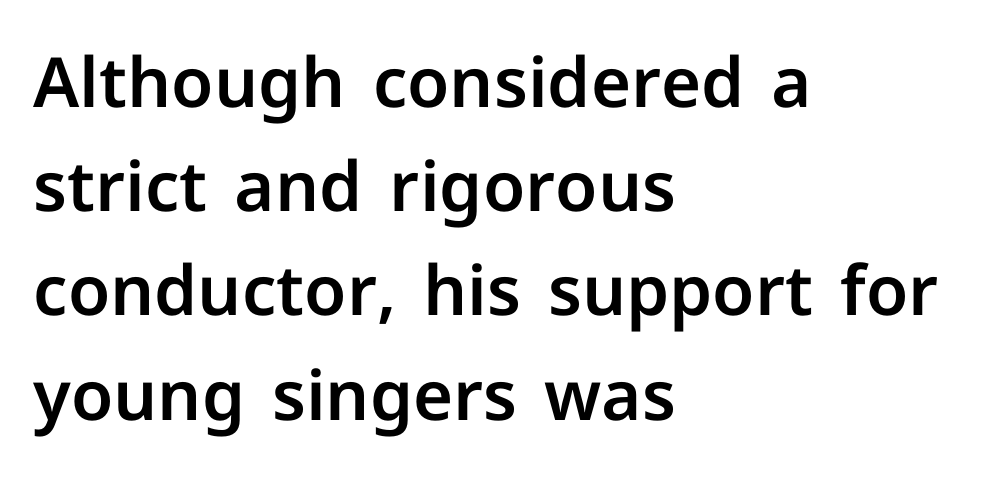
Q: Is the text italic (slanted)? A: No, it is upright.
Q: Is the typeface a serif or a sans-serif typeface? A: Sans-serif.
Q: Is the text underlined? A: No.
Q: How is the paragraph aligned? A: Left-aligned.
Q: Is the spacing between letters normal or unusually wide? A: Normal.
Q: Is the spacing between lines tight, normal or loose? A: Normal.
Q: Width (condensed, normal, or wide)? A: Normal.
Q: Stroke contrast? A: Low.
Q: x-height? A: Medium.
Q: Monospaced? A: No.
